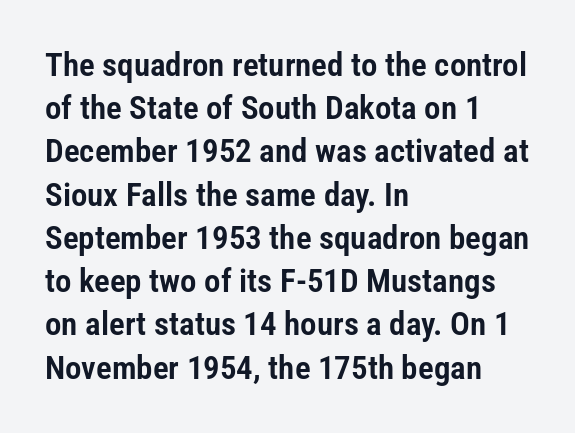
The image shows 33 px condensed sans-serif type, upright; set left-aligned, normal line spacing (1.31x), normal letter spacing, not underlined; low stroke contrast and a medium x-height.
